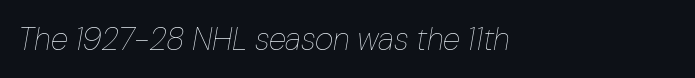
{"italic": "yes", "lean": "right", "slant_degrees": 10, "bold": "no", "weight": "thin", "width": "normal", "stroke_contrast": "low", "x_height": "medium", "monospaced": "no", "underline": "no", "align": "left", "letter_spacing": "normal", "letter_spacing_em": 0.0, "glyph_px": 32}
